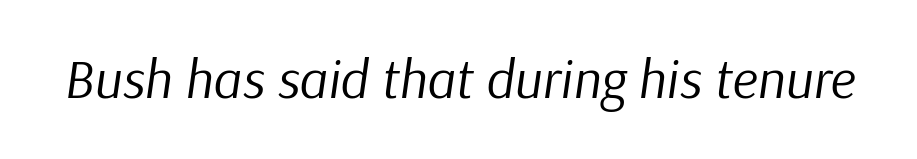
Q: Is the text bold? A: No.
Q: Is the text italic (slanted)? A: Yes, it leans right by about 9 degrees.
Q: Is the text underlined? A: No.
Q: Is the spacing between letters normal or unusually wide? A: Normal.
Q: Width (condensed, normal, or wide)? A: Normal.
Q: Stroke contrast? A: Low.
Q: x-height? A: Medium.
Q: Monospaced? A: No.
